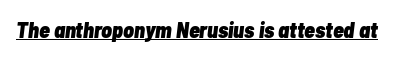
The image shows 22 px bold type, italic (leaning right); set normal letter spacing, underlined.
